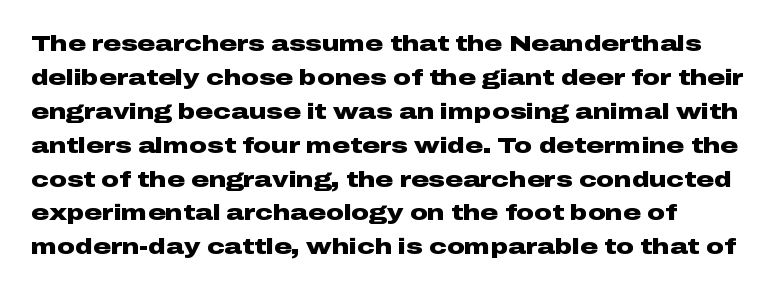
{"italic": "no", "bold": "yes", "underline": "no", "line_spacing": "normal", "line_spacing_ratio": 1.54, "letter_spacing": "normal", "letter_spacing_em": 0.0, "glyph_px": 22}
